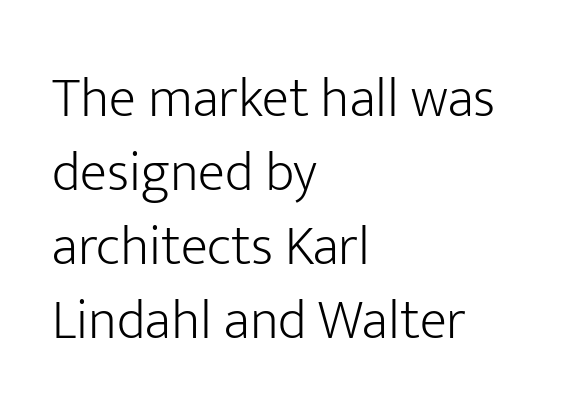
{"serif": "no", "italic": "no", "bold": "no", "weight": "light", "width": "normal", "stroke_contrast": "low", "x_height": "medium", "monospaced": "no", "underline": "no", "align": "left", "line_spacing": "normal", "line_spacing_ratio": 1.32, "letter_spacing": "normal", "letter_spacing_em": 0.0, "glyph_px": 56}
